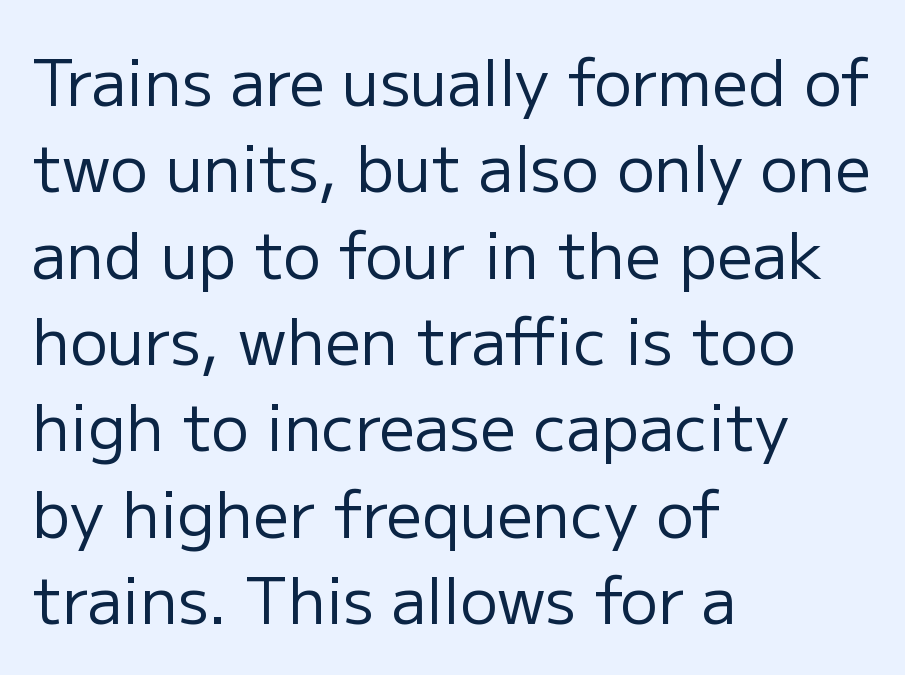
{"serif": "no", "italic": "no", "bold": "no", "weight": "regular", "width": "normal", "stroke_contrast": "low", "x_height": "medium", "monospaced": "no", "underline": "no", "align": "left", "line_spacing": "normal", "line_spacing_ratio": 1.37, "letter_spacing": "normal", "letter_spacing_em": 0.0, "glyph_px": 63}
